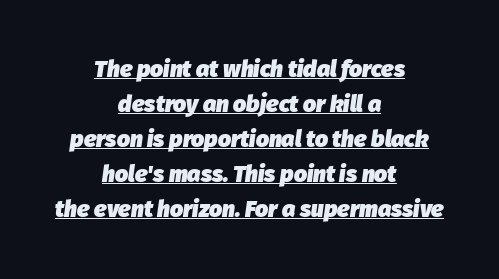
The image shows 23 px bold type, italic (leaning right); set centered, normal line spacing (1.52x), normal letter spacing, underlined.
